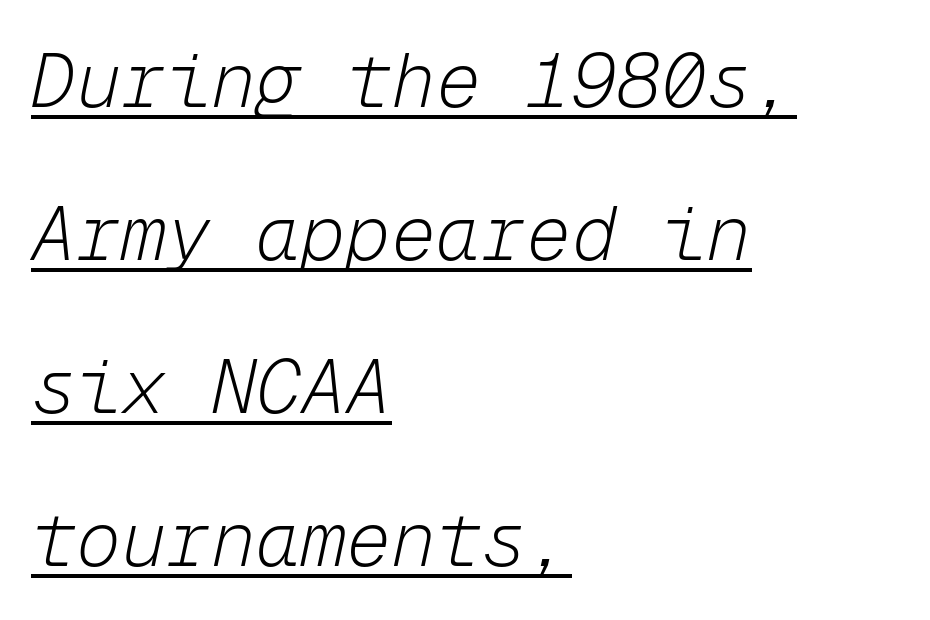
Yep, that's italic — everything's leaning. Underlining? Definitely there. Caption: standard tracking, unaltered. Reading down the column, the eye jumps a long way to each next line. Every character here occupies the same horizontal width, giving the sample a typewriter-like rhythm.
